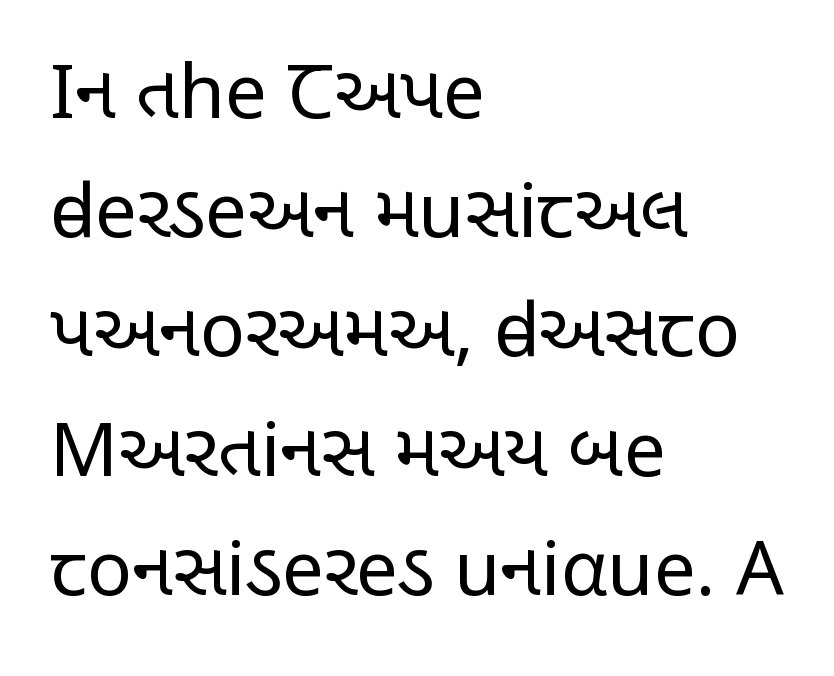
Check the space under the baseline: it is left empty. I'd call this a sans setting — the letters go barefoot. The lettering stays uniformly vertical, giving the passage a roman look. Character widths vary here, with narrow letters taking less room than wide ones. Rows of type keep a routine distance in the vertical direction. Stroke thickness stays within the range of a standard reading face or lighter.
